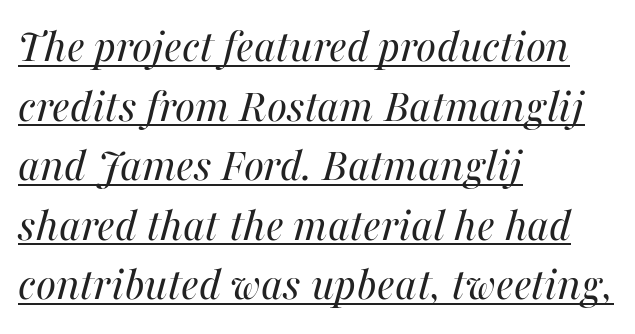
{"italic": "yes", "lean": "right", "slant_degrees": 16, "bold": "no", "weight": "regular", "width": "normal", "stroke_contrast": "medium", "x_height": "medium", "monospaced": "no", "underline": "yes", "align": "left", "line_spacing_ratio": 1.24, "letter_spacing": "normal", "letter_spacing_em": 0.0, "glyph_px": 48}
